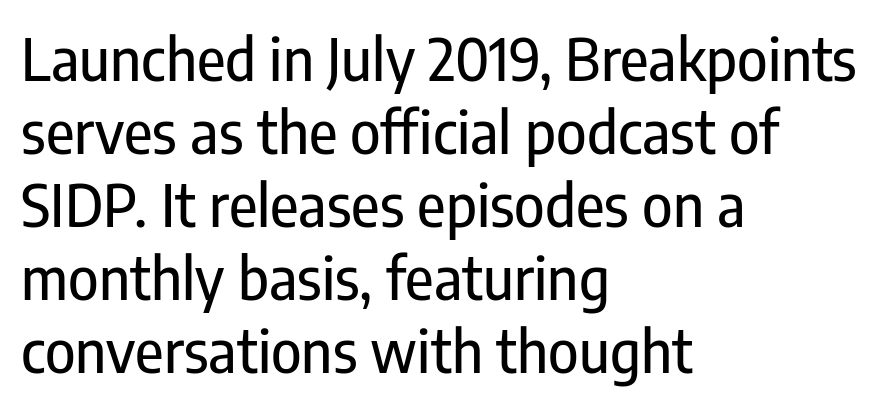
{"serif": "no", "italic": "no", "width": "condensed", "stroke_contrast": "low", "x_height": "medium", "monospaced": "no", "underline": "no", "align": "left", "line_spacing": "normal", "line_spacing_ratio": 1.26, "letter_spacing": "normal", "letter_spacing_em": 0.0, "glyph_px": 58}
